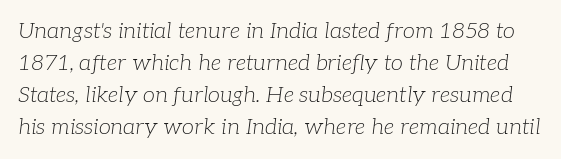
The image shows 22 px text type, italic (leaning right); set normal line spacing (1.45x), normal letter spacing, not underlined.
